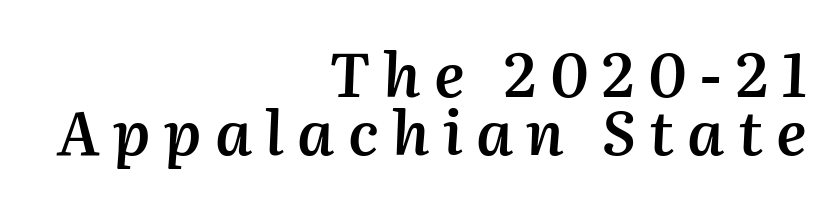
{"italic": "yes", "lean": "right", "slant_degrees": 2, "bold": "semi", "weight": "semibold", "width": "normal", "stroke_contrast": "medium", "x_height": "medium", "monospaced": "no", "underline": "no", "align": "right", "line_spacing": "tight", "line_spacing_ratio": 0.95, "letter_spacing": "wide", "letter_spacing_em": 0.22, "glyph_px": 61}
